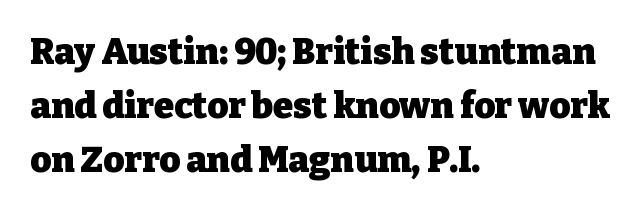
Q: Is the text bold? A: Yes.
Q: Is the text italic (slanted)? A: No, it is upright.
Q: Is the typeface a serif or a sans-serif typeface? A: Serif.
Q: Is the text underlined? A: No.
Q: How is the paragraph aligned? A: Left-aligned.
Q: Is the spacing between letters normal or unusually wide? A: Normal.
Q: Is the spacing between lines tight, normal or loose? A: Normal.
Q: Width (condensed, normal, or wide)? A: Normal.
Q: Stroke contrast? A: Low.
Q: x-height? A: Medium.
Q: Monospaced? A: No.
